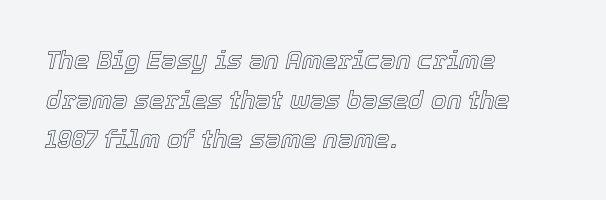
The image shows 25 px text type, italic (leaning right); set left-aligned, normal line spacing (1.59x), normal letter spacing, not underlined.
